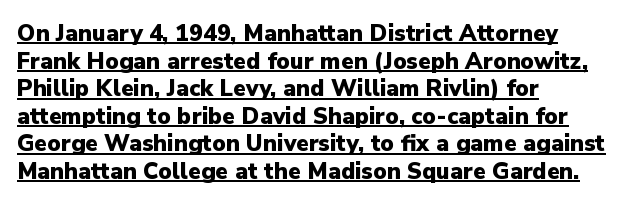
Each line of the rendering has a horizontal stroke beneath the glyphs. Its strokes are broad and dark, the hallmark of bold type. A student would call this left alignment; a typographer would say flush left, rag right. The horizontal fit of the characters is conventional and even. Upright lettering throughout.
